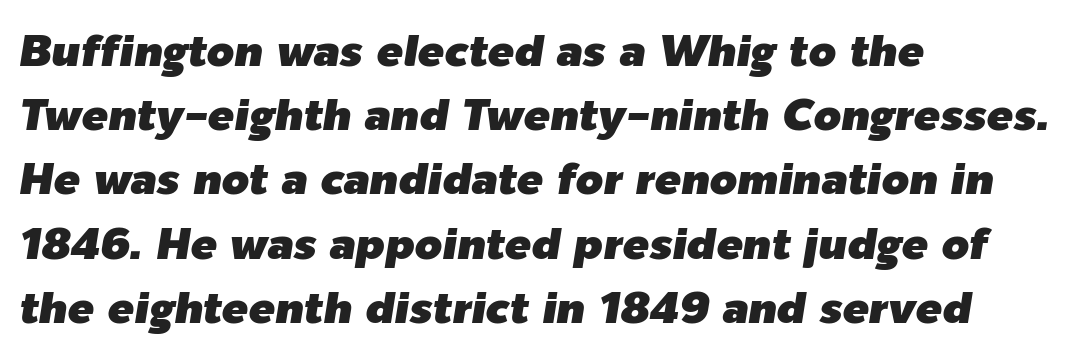
The image shows 44 px text type, italic (leaning right); set left-aligned, normal line spacing (1.46x), normal letter spacing, not underlined; low stroke contrast and a medium x-height.
